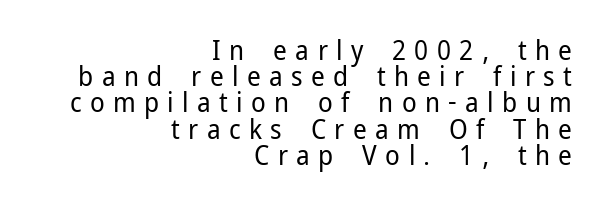
The image shows 27 px text type, upright; set right-aligned, tight line spacing (0.97x), unusually wide letter spacing (+0.31 em), not underlined.
